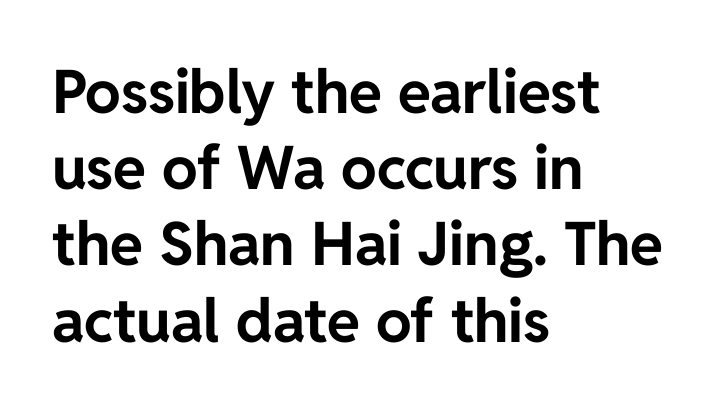
Q: Is the text bold? A: Yes.
Q: Is the text italic (slanted)? A: No, it is upright.
Q: Is the typeface a serif or a sans-serif typeface? A: Sans-serif.
Q: Is the text underlined? A: No.
Q: How is the paragraph aligned? A: Left-aligned.
Q: Is the spacing between letters normal or unusually wide? A: Normal.
Q: Is the spacing between lines tight, normal or loose? A: Normal.
Q: Width (condensed, normal, or wide)? A: Normal.
Q: Stroke contrast? A: Low.
Q: x-height? A: Medium.
Q: Monospaced? A: No.
